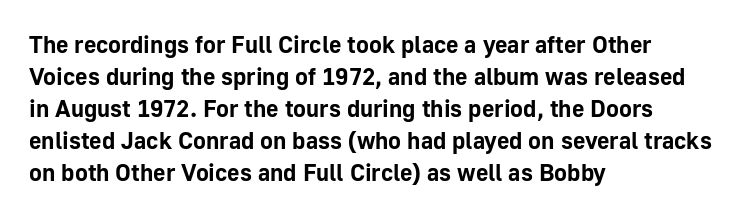
{"italic": "no", "bold": "yes", "underline": "no", "align": "left", "line_spacing": "normal", "line_spacing_ratio": 1.33, "letter_spacing": "normal", "letter_spacing_em": 0.0, "glyph_px": 24}
